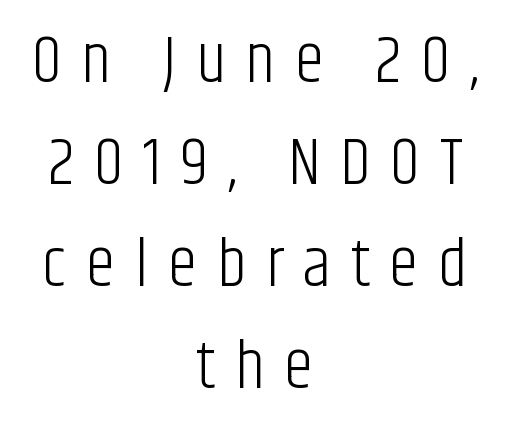
Q: Is the text bold? A: No.
Q: Is the text italic (slanted)? A: No, it is upright.
Q: Is the typeface a serif or a sans-serif typeface? A: Sans-serif.
Q: Is the text underlined? A: No.
Q: How is the paragraph aligned? A: Centered.
Q: Is the spacing between letters normal or unusually wide? A: Unusually wide.
Q: Is the spacing between lines tight, normal or loose? A: Normal.
Q: Width (condensed, normal, or wide)? A: Condensed.
Q: Stroke contrast? A: Low.
Q: x-height? A: Large.
Q: Monospaced? A: No.
